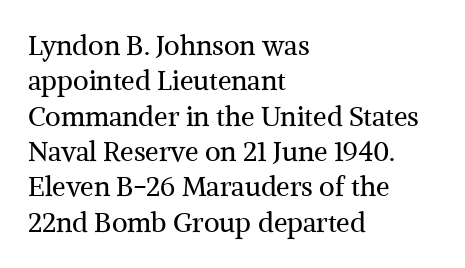
The image shows 27 px text type, upright; set left-aligned, normal line spacing (1.31x), normal letter spacing, not underlined.
